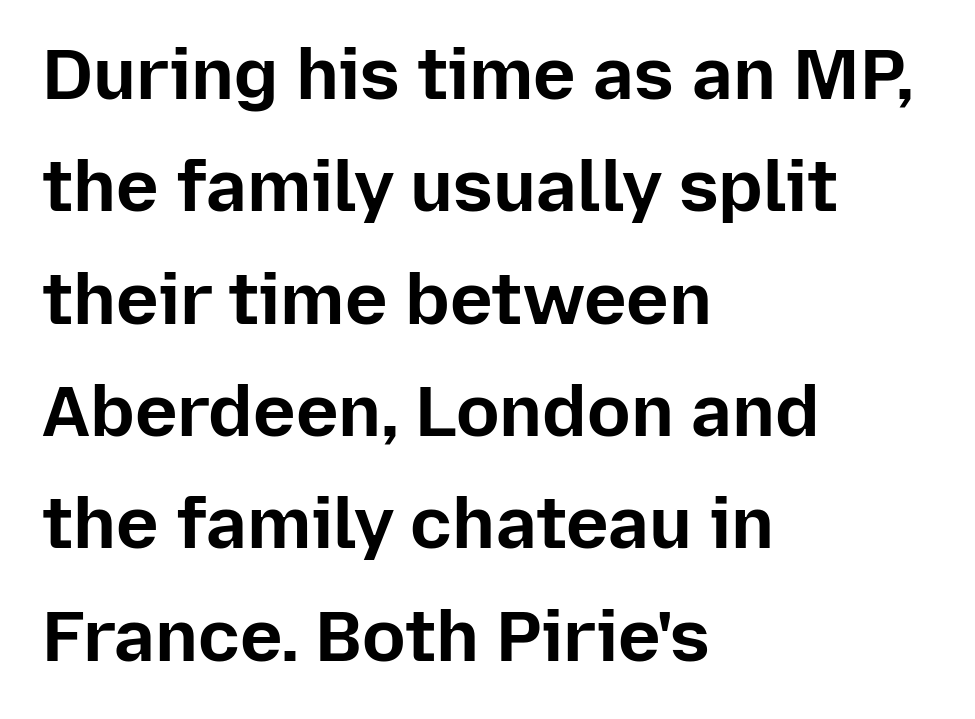
The line-height multiplier appears to be the usual default. Thick stems and heavy bowls — unmistakably bold. The rendering uses natural spacing where letterforms have individual widths. Visually the block forms a straight wall on the left and a jagged coastline on the right. The foot of each line stays bare and open. How are the letters spaced? Ordinarily, with no added tracking.
